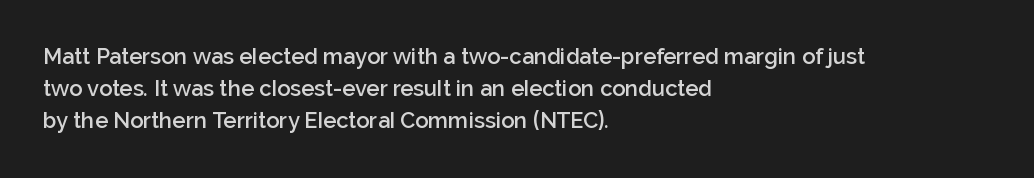
The image shows 22 px text type, upright; set left-aligned, normal line spacing (1.46x), normal letter spacing, not underlined.
